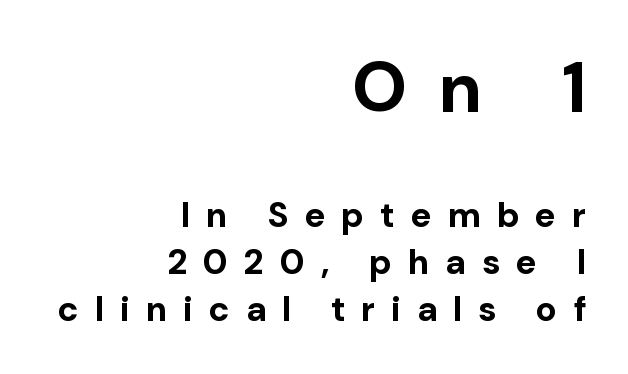
The image shows 70 px bold sans-serif type, upright; set right-aligned, normal line spacing (1.34x), unusually wide letter spacing (+0.46 em), not underlined; the first (top) block is 2.0x larger; low stroke contrast and a medium x-height.
